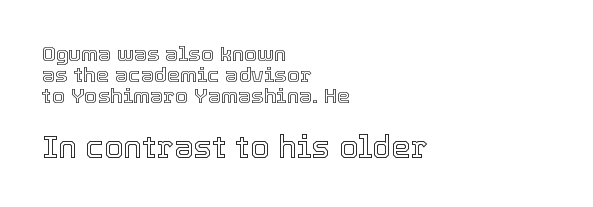
{"italic": "no", "width": "normal", "x_height": "medium", "monospaced": "no", "underline": "no", "align": "left", "line_spacing": "tight", "line_spacing_ratio": 1.0, "letter_spacing": "normal", "letter_spacing_em": 0.0, "larger_block": "second", "size_ratio": 1.48, "glyph_px": 31}
